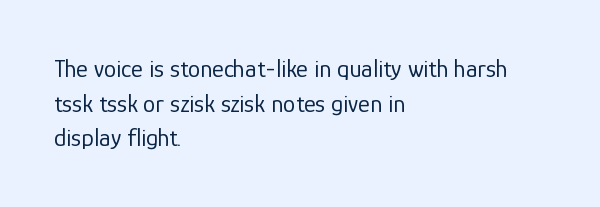
Q: Is the text bold? A: No.
Q: Is the text italic (slanted)? A: No, it is upright.
Q: Is the text underlined? A: No.
Q: How is the paragraph aligned? A: Left-aligned.
Q: Is the spacing between letters normal or unusually wide? A: Normal.
Q: Is the spacing between lines tight, normal or loose? A: Normal.
